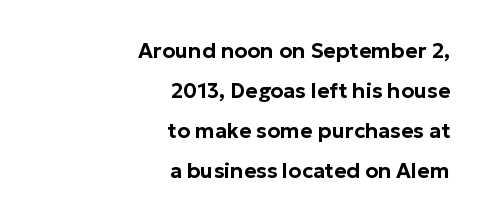
Q: Is the text italic (slanted)? A: No, it is upright.
Q: Is the text underlined? A: No.
Q: How is the paragraph aligned? A: Right-aligned.
Q: Is the spacing between letters normal or unusually wide? A: Normal.
Q: Is the spacing between lines tight, normal or loose? A: Loose.
